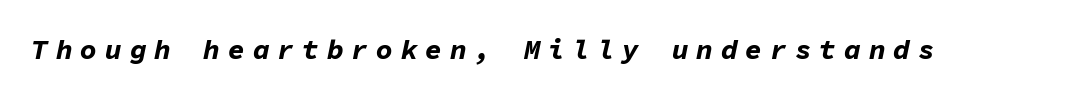
The image shows 28 px bold type, italic (leaning right), monospaced; set unusually wide letter spacing (+0.28 em), not underlined; low stroke contrast and a medium x-height.
